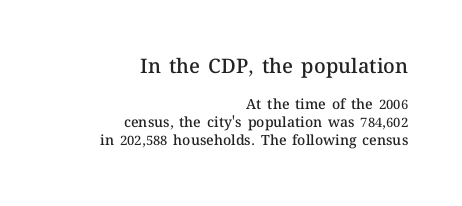
The image shows 20 px text type, upright; set right-aligned, normal line spacing (1.29x), normal letter spacing, not underlined; the first (top) block is 1.43x larger.
